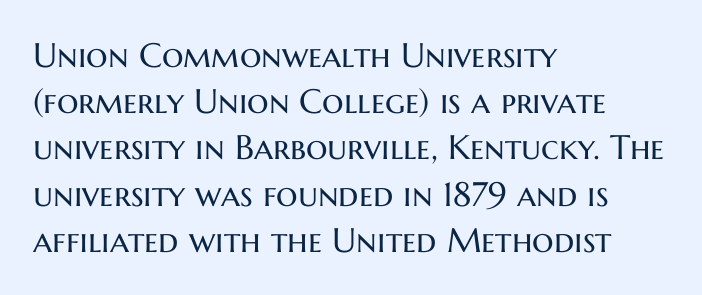
What stands out about the letter spacing? Nothing — it is the standard amount. Ordinary non-slanted type is in use. Horizontal bands of white between lines are of average thickness. Nothing sits at the stroke ends, so this counts as sans-serif. The space beneath each line is pristine and unruled. The passage shown is typed in a proportional face where columns would drift.
